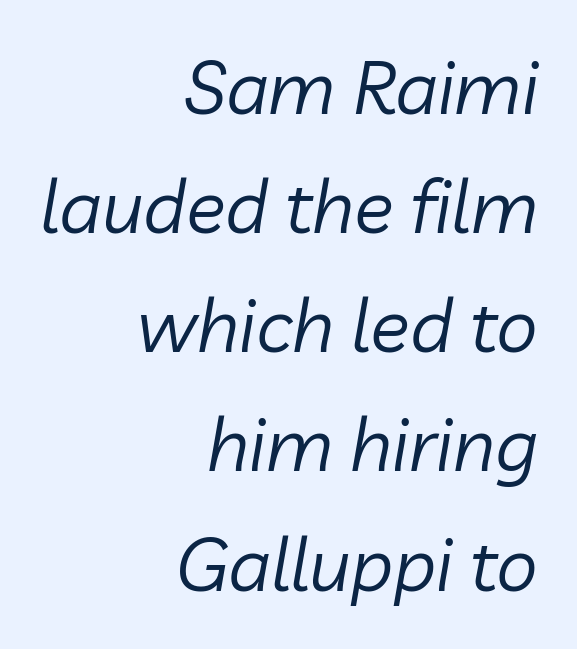
{"italic": "yes", "lean": "right", "slant_degrees": 10, "bold": "no", "weight": "regular", "width": "normal", "stroke_contrast": "low", "x_height": "medium", "monospaced": "no", "underline": "no", "align": "right", "line_spacing": "normal", "line_spacing_ratio": 1.61, "letter_spacing": "normal", "letter_spacing_em": 0.0, "glyph_px": 74}
